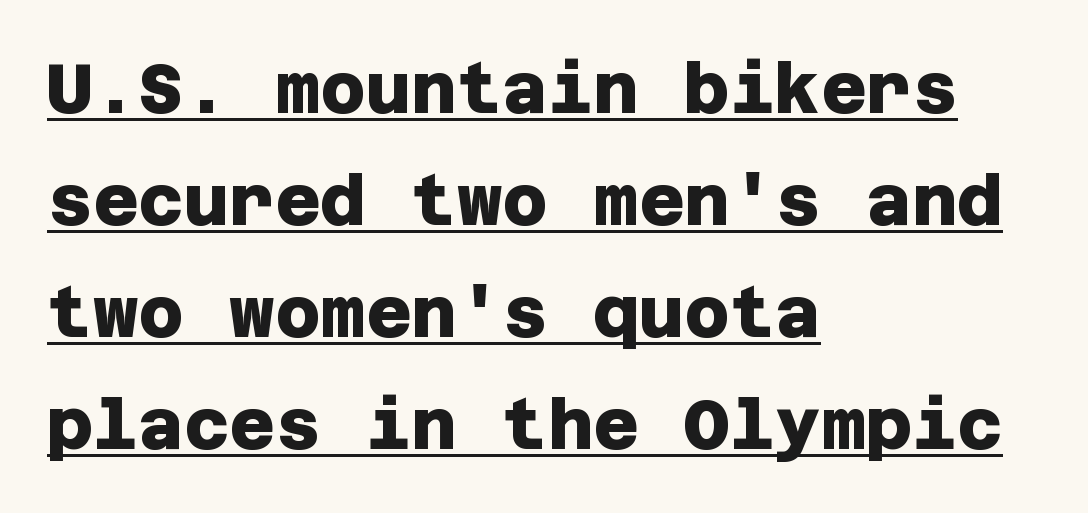
The image shows 70 px heavy sans-serif type; set left-aligned, normal line spacing (1.6x), normal letter spacing, underlined; low stroke contrast and a large x-height.
